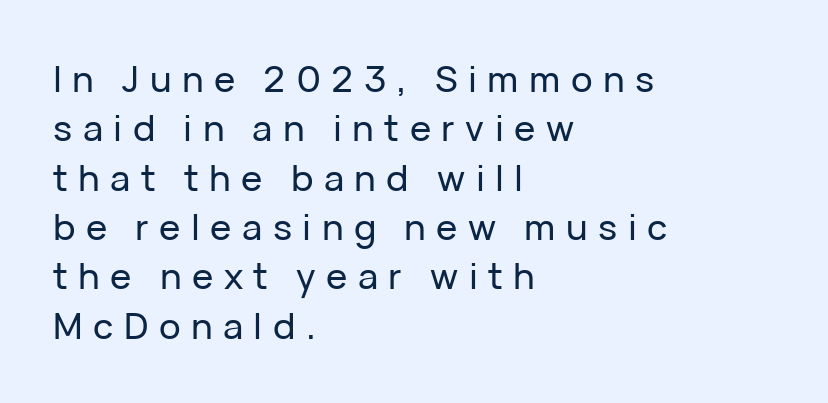
{"serif": "no", "italic": "no", "width": "normal", "stroke_contrast": "low", "x_height": "medium", "monospaced": "no", "underline": "no", "align": "left", "line_spacing": "normal", "line_spacing_ratio": 1.37, "letter_spacing": "wide", "letter_spacing_em": 0.29, "glyph_px": 36}
